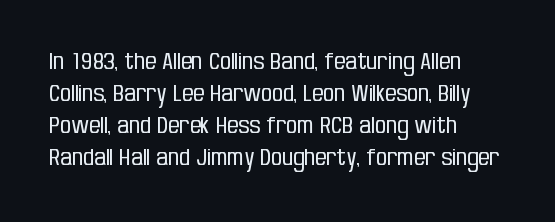
Q: Is the text bold? A: No.
Q: Is the text italic (slanted)? A: No, it is upright.
Q: Is the text underlined? A: No.
Q: How is the paragraph aligned? A: Left-aligned.
Q: Is the spacing between letters normal or unusually wide? A: Normal.
Q: Is the spacing between lines tight, normal or loose? A: Normal.
